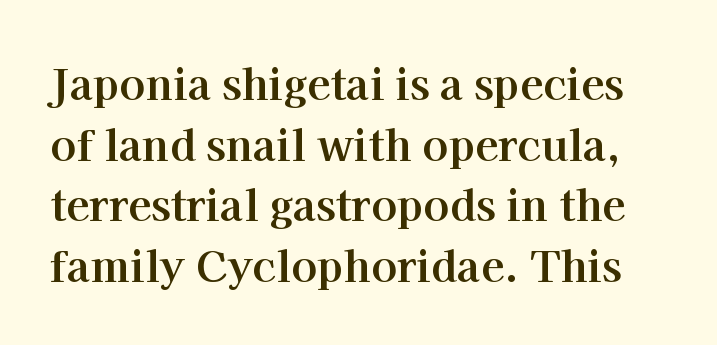
{"serif": "yes", "italic": "no", "bold": "yes", "weight": "bold", "width": "normal", "stroke_contrast": "high", "x_height": "medium", "monospaced": "no", "underline": "no", "line_spacing": "normal", "line_spacing_ratio": 1.41, "letter_spacing": "normal", "letter_spacing_em": 0.0, "glyph_px": 43}
